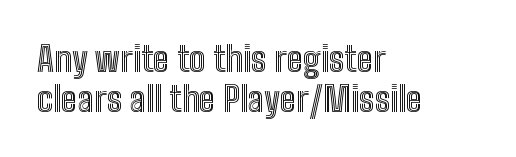
The image shows 35 px condensed type, upright; set left-aligned, tight line spacing (1.13x), normal letter spacing, not underlined; a medium x-height.
